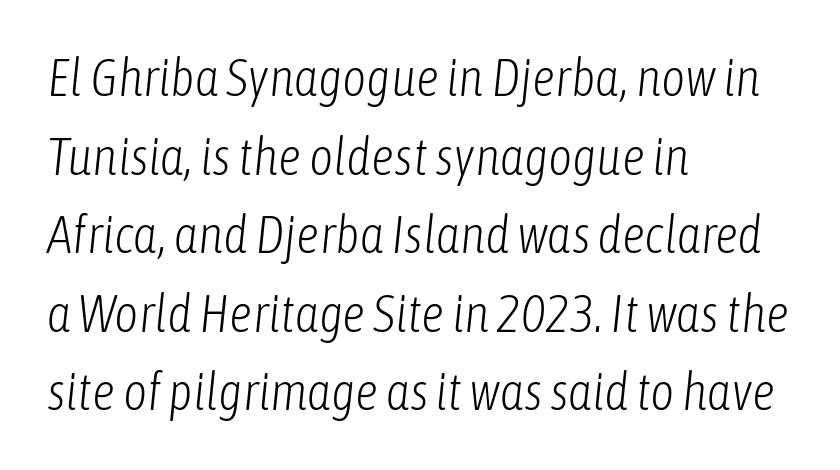
Q: Is the text bold? A: No.
Q: Is the text italic (slanted)? A: Yes, it leans right by about 6 degrees.
Q: Is the text underlined? A: No.
Q: How is the paragraph aligned? A: Left-aligned.
Q: Is the spacing between letters normal or unusually wide? A: Normal.
Q: Is the spacing between lines tight, normal or loose? A: Normal.
Q: Width (condensed, normal, or wide)? A: Condensed.
Q: Stroke contrast? A: Low.
Q: x-height? A: Medium.
Q: Monospaced? A: No.
